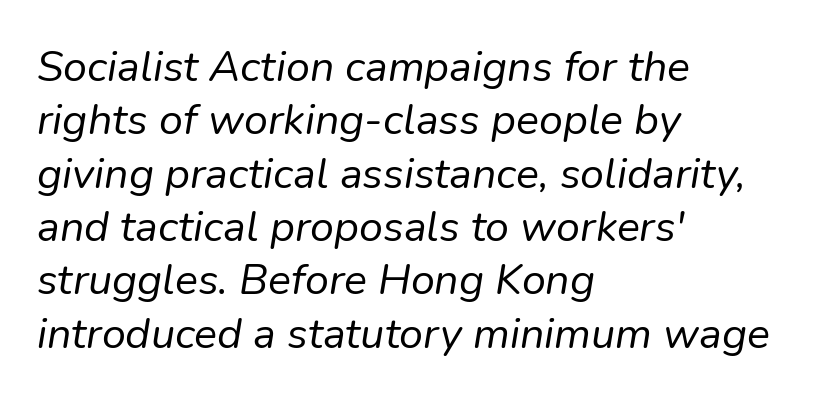
Short and long lines alike share a common starting point at left. Each stroke keeps to a modest, everyday thickness or less. Does extra space separate the letters? No, they use regular spacing. Character widths vary here, with narrow letters taking less room than wide ones.
